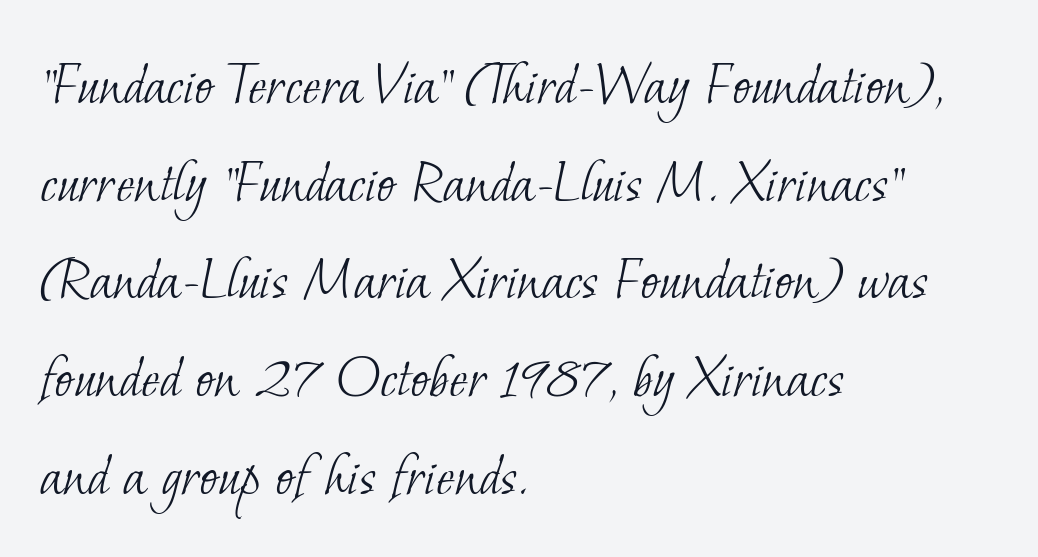
This rendering leaves character spacing at its baseline value. Line beginnings align vertically; line endings do not. Check under the words: just untouched page. Do the characters align in a grid? No, the font is proportional. Observe the serifs anchoring each vertical stroke in this sample.
